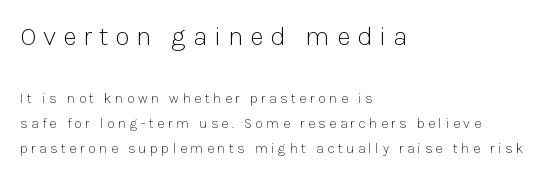
Q: Is the text bold? A: No.
Q: Is the text italic (slanted)? A: No, it is upright.
Q: Is the text underlined? A: No.
Q: How is the paragraph aligned? A: Left-aligned.
Q: Is the spacing between letters normal or unusually wide? A: Unusually wide.
Q: Which block of text is set in a larger size, the first (top) or the second (bottom)? A: The first (top) one.
